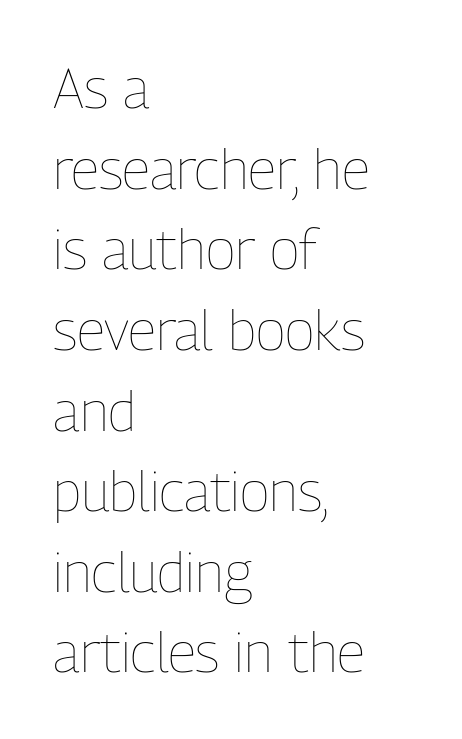
Q: Is the text bold? A: No.
Q: Is the text italic (slanted)? A: No, it is upright.
Q: Is the text underlined? A: No.
Q: How is the paragraph aligned? A: Left-aligned.
Q: Is the spacing between letters normal or unusually wide? A: Normal.
Q: Is the spacing between lines tight, normal or loose? A: Normal.
Q: Width (condensed, normal, or wide)? A: Condensed.
Q: Stroke contrast? A: Low.
Q: x-height? A: Medium.
Q: Monospaced? A: No.
